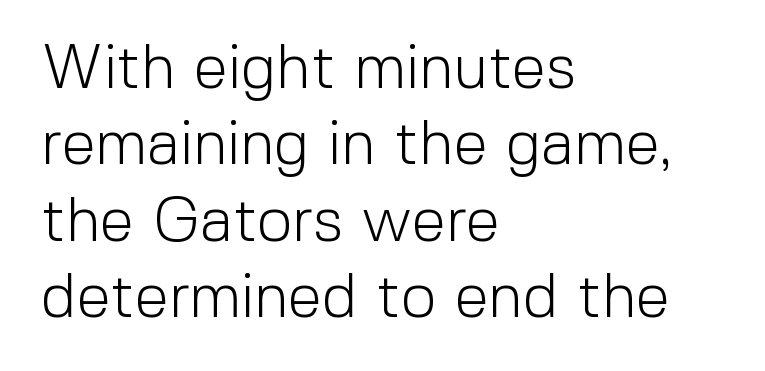
The image shows 62 px light sans-serif type, upright; set left-aligned, line spacing 1.23x, normal letter spacing, not underlined; a medium x-height.
